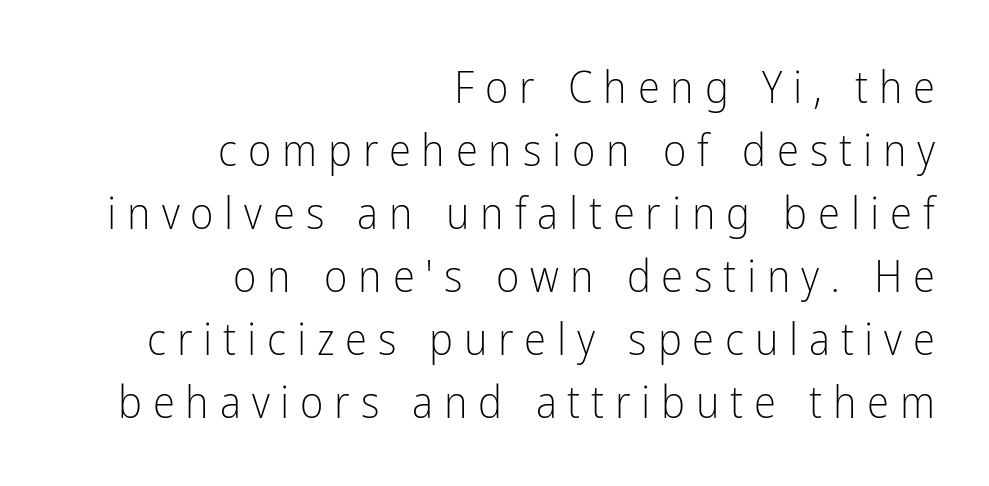
The image shows 45 px light, condensed sans-serif type, upright; set right-aligned, normal line spacing (1.4x), unusually wide letter spacing (+0.24 em), not underlined; low stroke contrast and a medium x-height.
